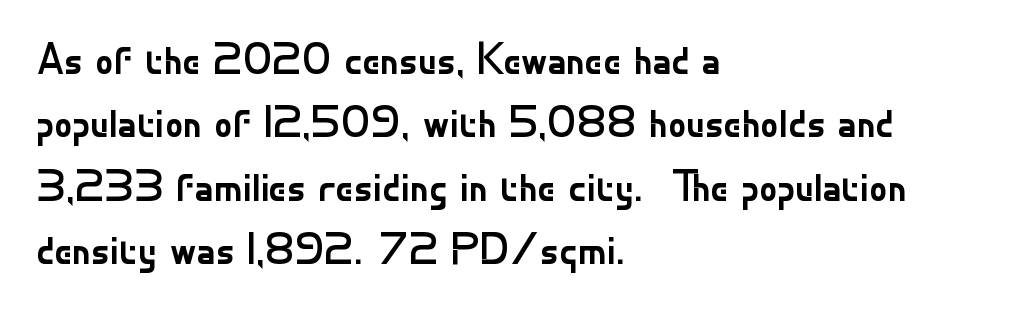
If you drew a ruler down the left edge, every line would touch it. In terms of leading, this rendering sits right in the middle. Posture: vertical. The characters display no serif detailing; their extremities are plain. The letters sit at their default tracking, neither squeezed nor spread.
